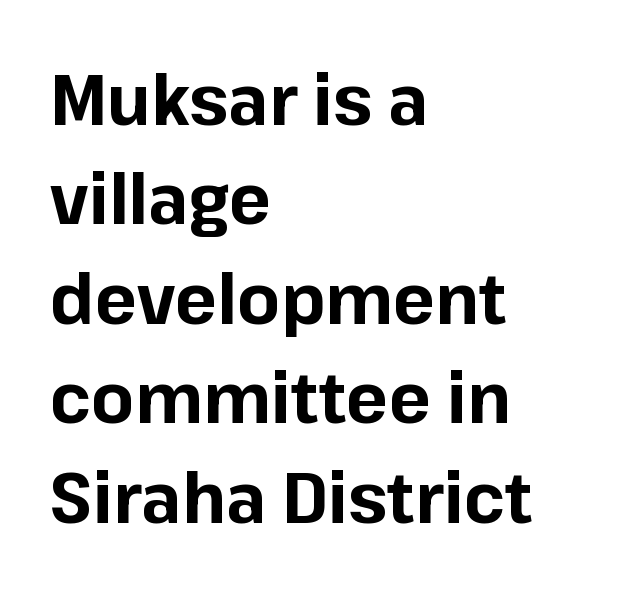
The image shows 70 px bold sans-serif type, upright; set left-aligned, normal line spacing (1.42x), normal letter spacing, not underlined; low stroke contrast and a medium x-height.
